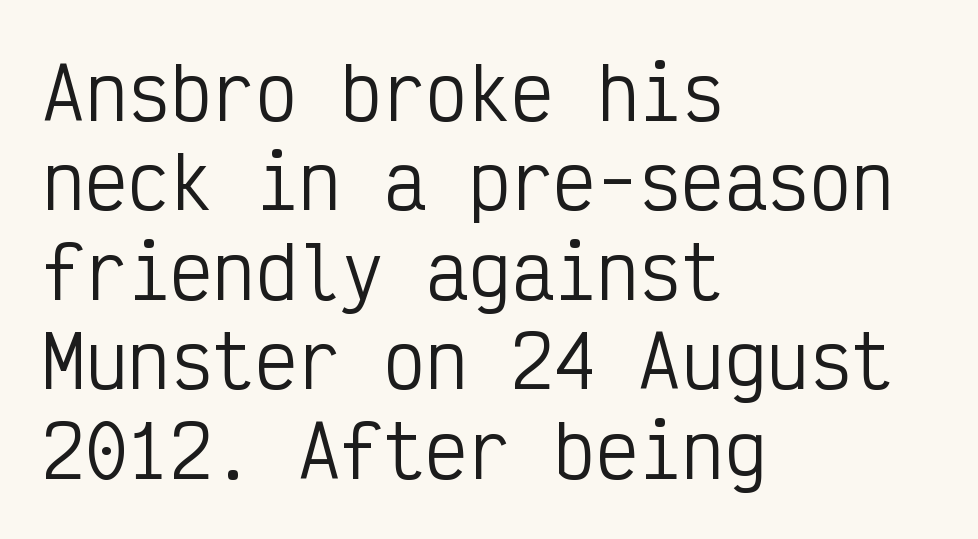
The image shows 71 px regular-weight, condensed sans-serif type, upright, monospaced; set left-aligned, normal line spacing (1.26x), normal letter spacing, not underlined; low stroke contrast and a medium x-height.
